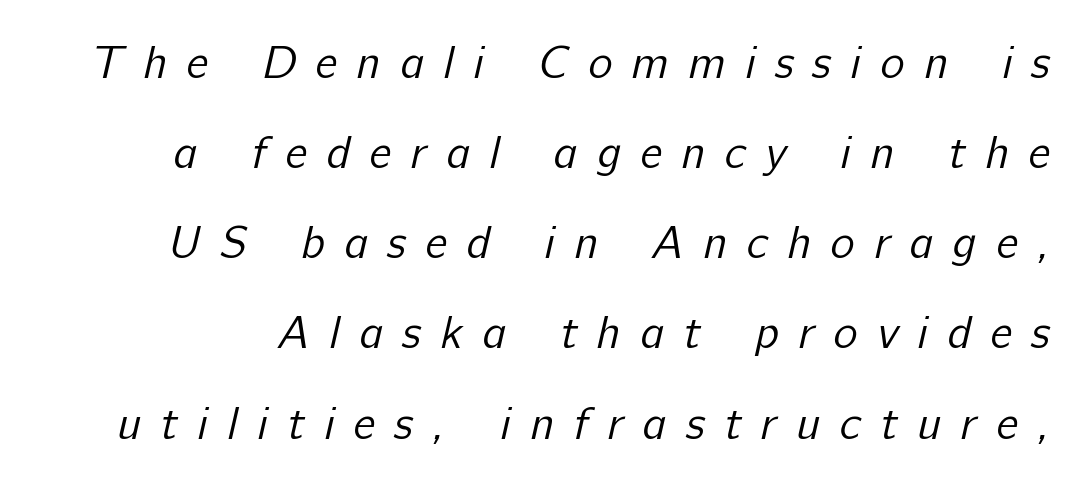
The image shows 46 px regular-weight sans-serif type; set loose line spacing (1.96x), unusually wide letter spacing (+0.42 em), not underlined; low stroke contrast and a medium x-height.
